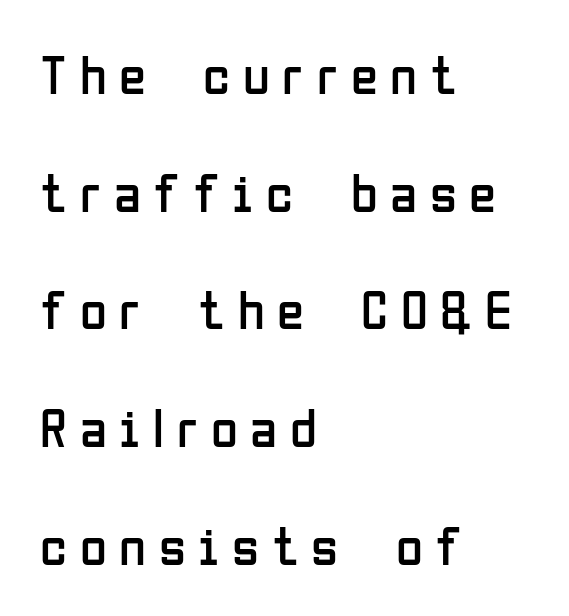
Does the lettering tilt? It doesn't — this is upright. Rule under the text: the space is simply empty. The rag falls on the right side of this text block. This rendering widens character spacing well past its baseline value.
